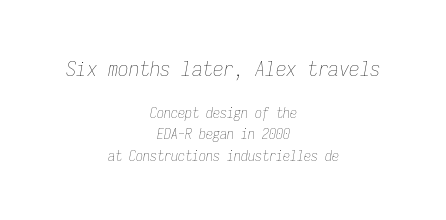
Q: Is the text bold? A: No.
Q: Is the text italic (slanted)? A: Yes, it leans right by about 9 degrees.
Q: Is the text underlined? A: No.
Q: How is the paragraph aligned? A: Centered.
Q: Is the spacing between letters normal or unusually wide? A: Normal.
Q: Is the spacing between lines tight, normal or loose? A: Normal.
Q: Which block of text is set in a larger size, the first (top) or the second (bottom)? A: The first (top) one.
